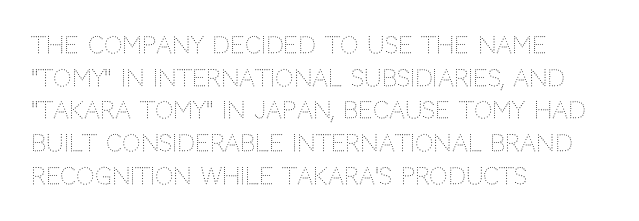
Characters follow at the spacing the type designer built in. The letterforms sit at book weight or below. Rendered with straight, roman letterforms. The rows are spaced the way most documents space them. The strip under each line holds only bare page.
